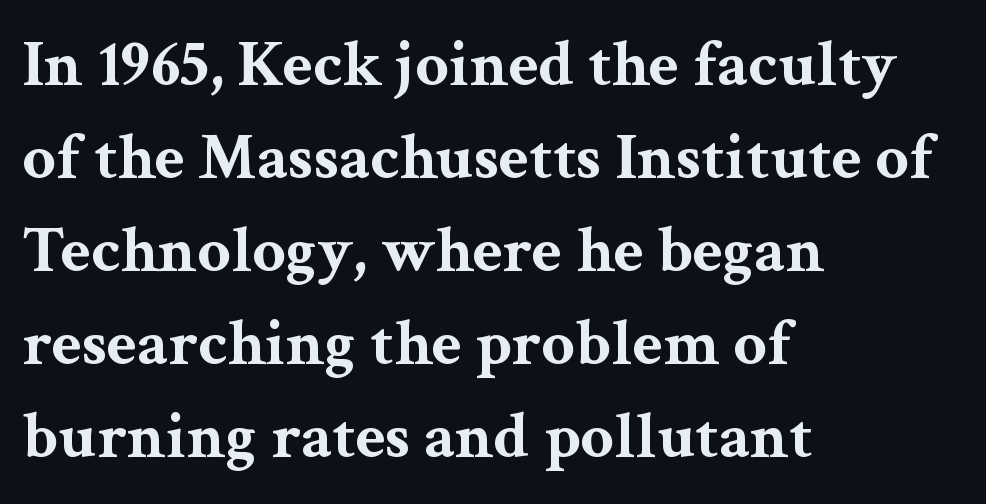
Q: Is the text bold? A: Yes.
Q: Is the text italic (slanted)? A: No, it is upright.
Q: Is the typeface a serif or a sans-serif typeface? A: Serif.
Q: Is the text underlined? A: No.
Q: How is the paragraph aligned? A: Left-aligned.
Q: Is the spacing between letters normal or unusually wide? A: Normal.
Q: Is the spacing between lines tight, normal or loose? A: Normal.
Q: Width (condensed, normal, or wide)? A: Wide.
Q: Stroke contrast? A: Medium.
Q: x-height? A: Medium.
Q: Monospaced? A: No.
